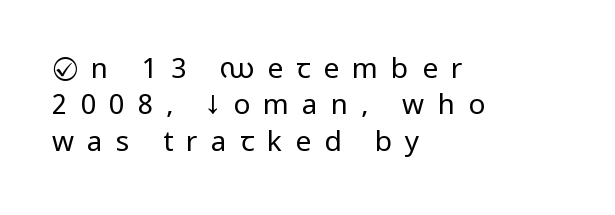
This sample uses an upright cut, with every glyph sitting square on the baseline. The typesetter chose a ragged-right arrangement here. Regarding leading, the lines here are spaced in the standard way. The font family rendered here belongs to the sans-serif group. Summary of weight: not heavy and not bold. Underlining? Definitely not there.
